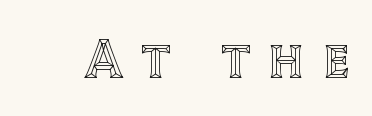
The image shows 56 px text type, upright; set unusually wide letter spacing (+0.34 em), not underlined; a large x-height.
